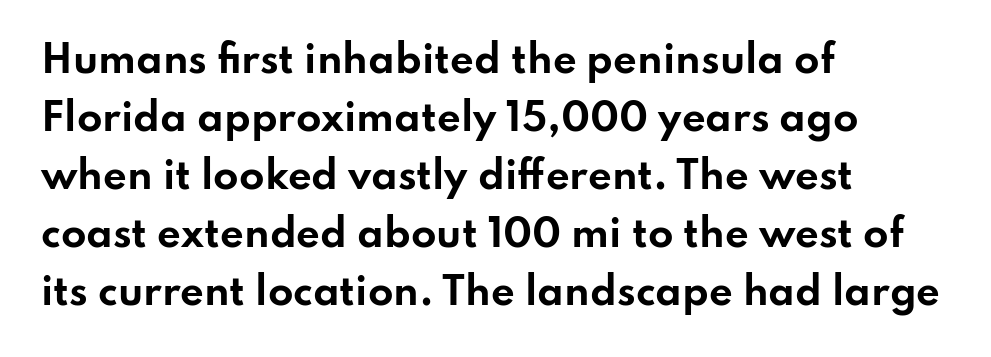
The image shows 37 px bold, wide sans-serif type, upright; set left-aligned, normal line spacing (1.57x), normal letter spacing, not underlined; low stroke contrast and a small x-height.
